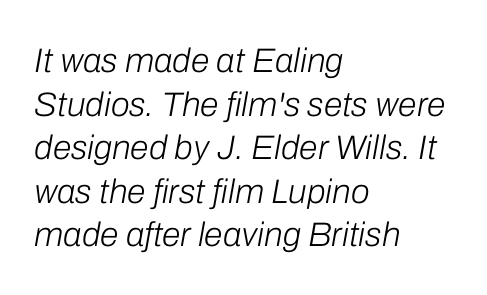
Ink coverage per letter is moderate at most. Spacing verdict: proportional, widths tailored to each character. Standard letterfit; no display-style spreading of the glyphs. When letters slant like this, we call the style italic.
